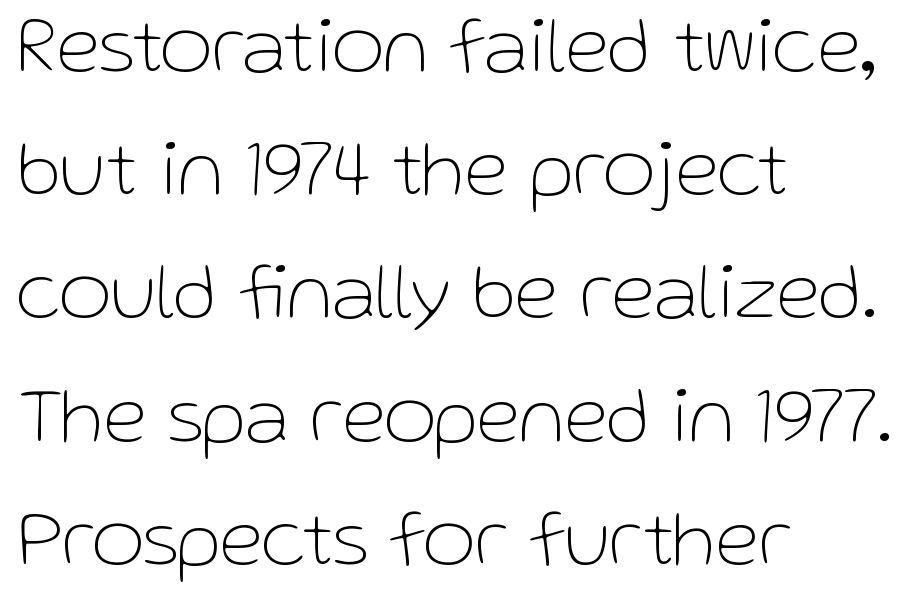
Q: Is the text bold? A: No.
Q: Is the text italic (slanted)? A: No, it is upright.
Q: Is the typeface a serif or a sans-serif typeface? A: Sans-serif.
Q: Is the text underlined? A: No.
Q: How is the paragraph aligned? A: Left-aligned.
Q: Is the spacing between letters normal or unusually wide? A: Normal.
Q: Is the spacing between lines tight, normal or loose? A: Normal.
Q: Width (condensed, normal, or wide)? A: Normal.
Q: Stroke contrast? A: Low.
Q: x-height? A: Medium.
Q: Monospaced? A: No.
